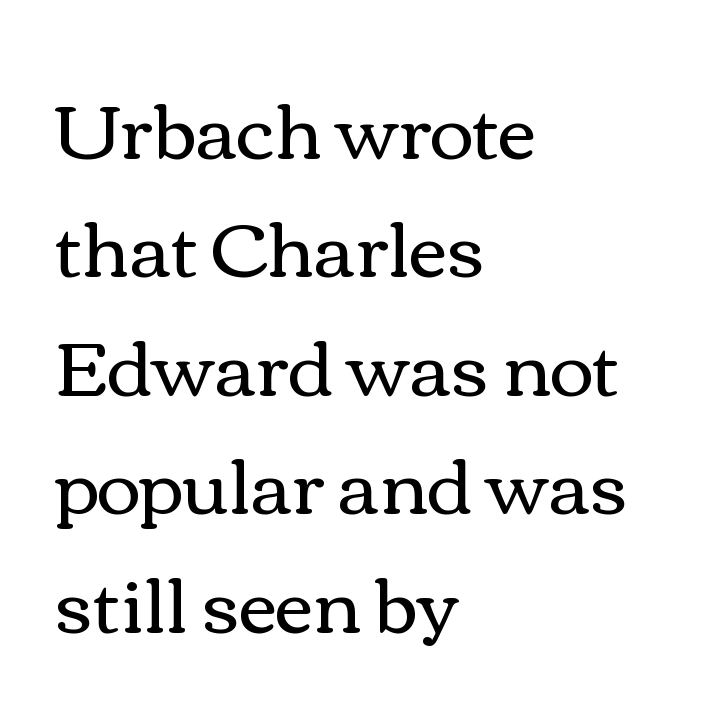
The image shows 75 px regular-weight, wide type, upright; set left-aligned, normal line spacing (1.58x), normal letter spacing, not underlined; a medium x-height.
